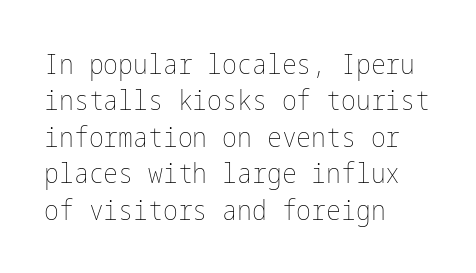
The image shows 28 px thin, condensed type, upright; set left-aligned, normal line spacing (1.3x), normal letter spacing, not underlined; low stroke contrast and a medium x-height.
